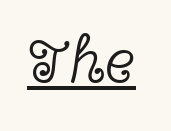
{"serif": "yes", "italic": "no", "bold": "no", "weight": "light", "width": "wide", "x_height": "medium", "monospaced": "no", "underline": "yes", "letter_spacing": "normal", "letter_spacing_em": 0.0, "glyph_px": 65}
